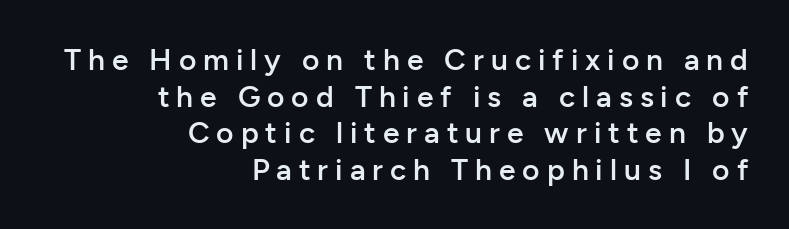
Posture: straight, roman, zero tilt. Leftover space on each line is placed entirely before the opening word. The tracking jumps out immediately: characters are airy and widely separated. Varying glyph widths throughout — classic text-font behaviour. Decoration check: the copy has no underline.
